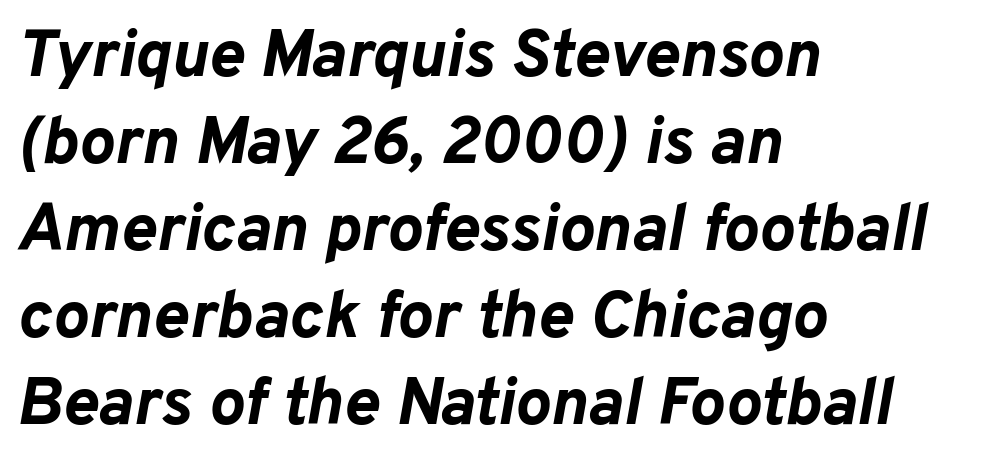
The image shows 67 px bold type, italic (leaning right); set left-aligned, normal line spacing (1.3x), normal letter spacing, not underlined; low stroke contrast and a medium x-height.
